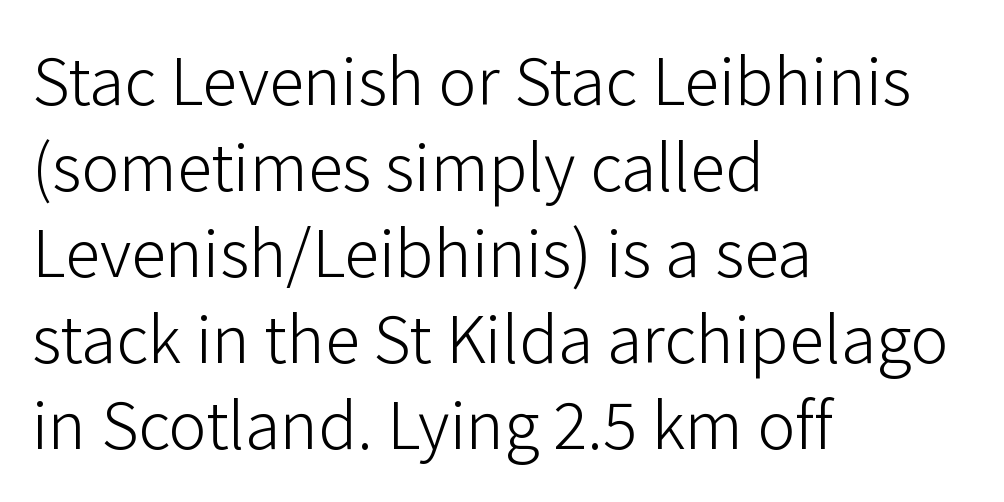
Q: Is the text bold? A: No.
Q: Is the text italic (slanted)? A: No, it is upright.
Q: Is the typeface a serif or a sans-serif typeface? A: Sans-serif.
Q: Is the text underlined? A: No.
Q: How is the paragraph aligned? A: Left-aligned.
Q: Is the spacing between letters normal or unusually wide? A: Normal.
Q: Width (condensed, normal, or wide)? A: Normal.
Q: Stroke contrast? A: Low.
Q: x-height? A: Medium.
Q: Monospaced? A: No.
